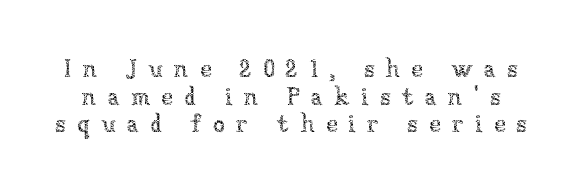
The image shows 24 px text type, upright; set tight line spacing (1.15x), unusually wide letter spacing (+0.46 em), not underlined.
